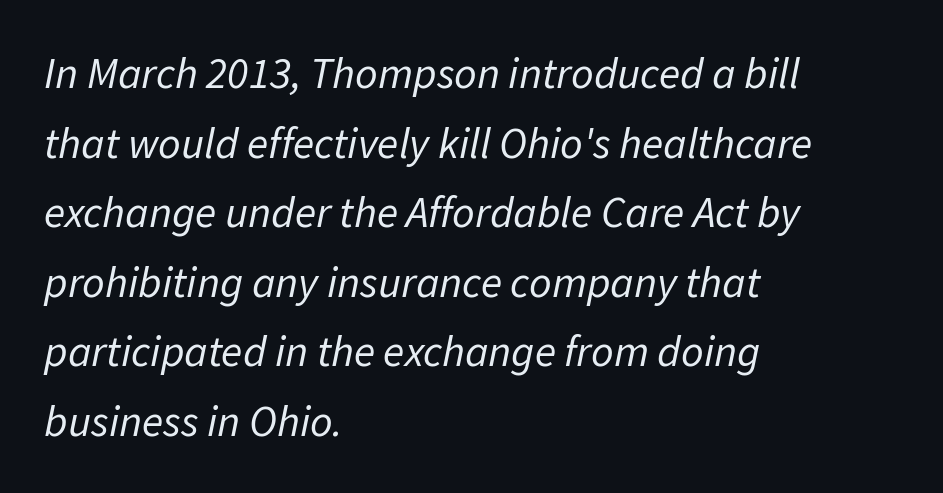
Looking at the ascenders, they clearly lean. The vertical gap from one line to the next is medium. Is this a fixed-width face? No — the glyphs have proportional, varying widths. Which margin do the lines hug? The left one — the right edge is uneven. Letters rest on an invisible, unmarked baseline. Each word holds together tightly as a unit, with standard inter-letter gaps.
